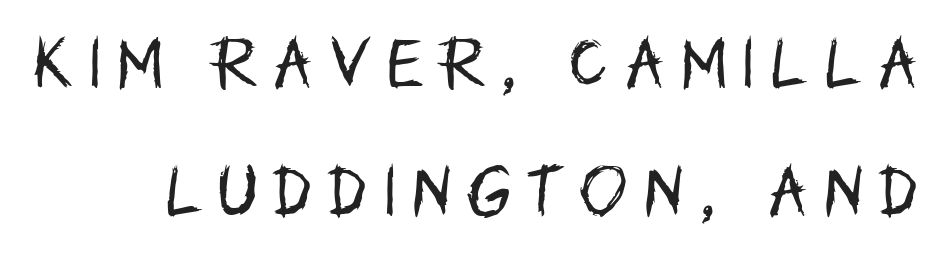
The space between consecutive lines is lavish. Look at the tracking — it's clearly loosened, letters drifting apart. Spacing verdict: proportional, widths tailored to each character. Weight class: somewhere from thin through regular. Lines of text with bare space underneath.
